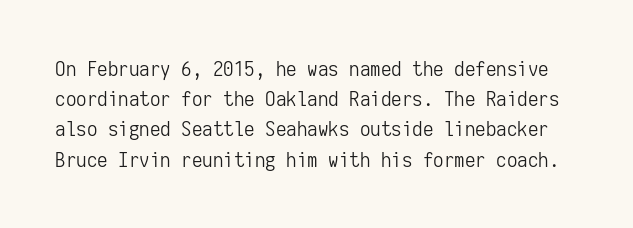
The image shows 21 px text type, upright; set normal line spacing (1.44x), normal letter spacing, not underlined.
